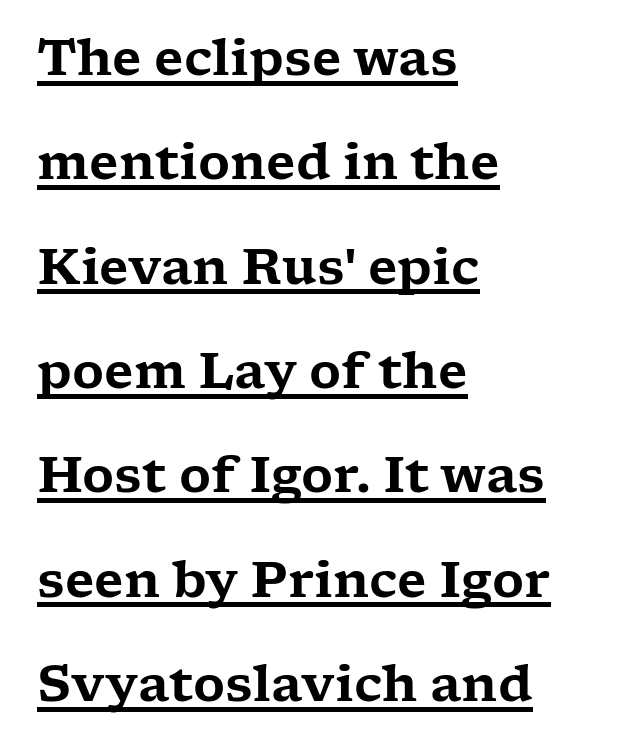
The image shows 49 px wide serif type, upright; set left-aligned, loose line spacing (2.13x), normal letter spacing, underlined; low stroke contrast and a medium x-height.
